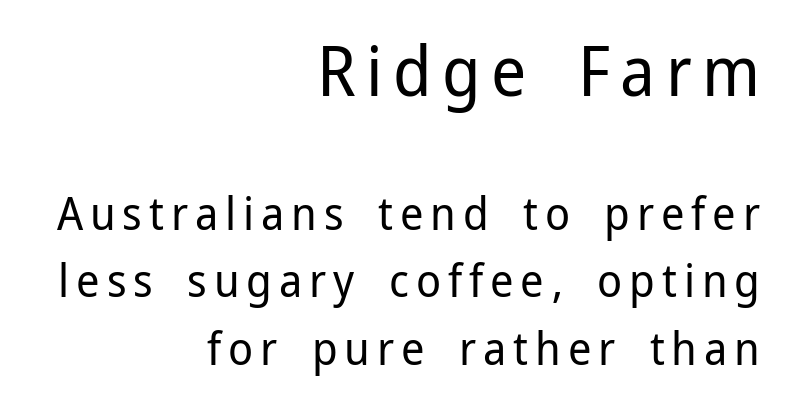
{"serif": "no", "italic": "no", "bold": "no", "weight": "regular", "width": "normal", "stroke_contrast": "low", "x_height": "medium", "monospaced": "no", "underline": "no", "align": "right", "line_spacing": "normal", "line_spacing_ratio": 1.47, "larger_block": "first", "size_ratio": 1.5, "glyph_px": 69}
